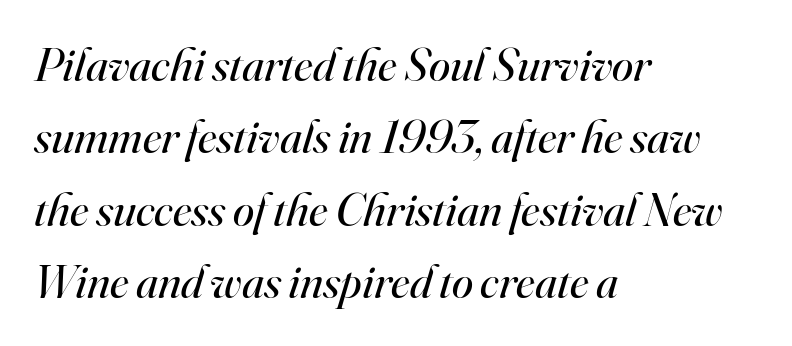
When letters slant like this, we call the style italic. Spacing verdict: proportional, widths tailored to each character. The words here are not underlined. One glance says typical: line gaps are just what's usual. No letter is thick-stroked: the sample isn't bold.
